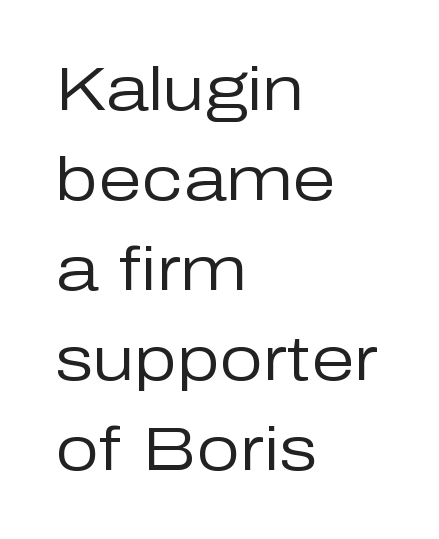
{"serif": "no", "italic": "no", "bold": "no", "weight": "regular", "width": "normal", "stroke_contrast": "low", "x_height": "medium", "monospaced": "no", "underline": "no", "align": "left", "line_spacing": "normal", "line_spacing_ratio": 1.45, "letter_spacing": "normal", "letter_spacing_em": 0.0, "glyph_px": 62}
